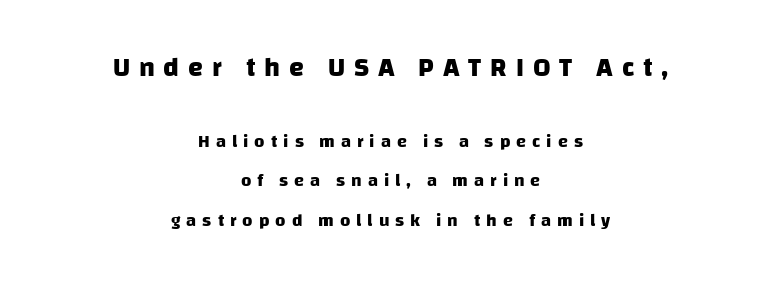
The image shows 27 px bold type; set centered, loose line spacing (2.22x), unusually wide letter spacing (+0.33 em), not underlined; the first (top) block is 1.5x larger.
